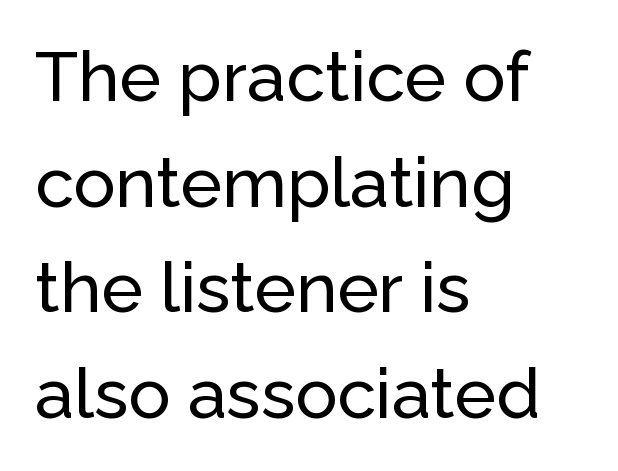
Q: Is the text italic (slanted)? A: No, it is upright.
Q: Is the typeface a serif or a sans-serif typeface? A: Sans-serif.
Q: Is the text underlined? A: No.
Q: How is the paragraph aligned? A: Left-aligned.
Q: Is the spacing between letters normal or unusually wide? A: Normal.
Q: Is the spacing between lines tight, normal or loose? A: Normal.
Q: Width (condensed, normal, or wide)? A: Normal.
Q: Stroke contrast? A: Low.
Q: x-height? A: Medium.
Q: Monospaced? A: No.
